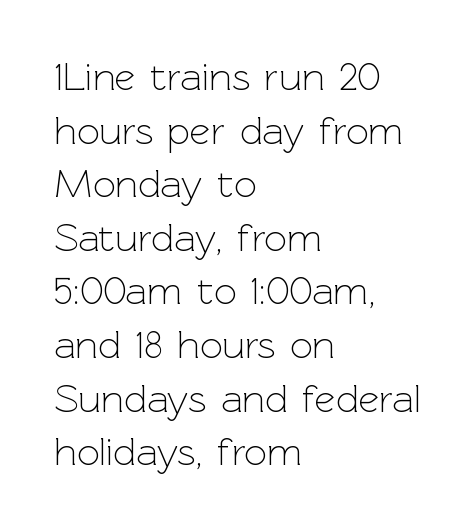
{"serif": "no", "italic": "no", "bold": "no", "weight": "light", "width": "normal", "x_height": "medium", "monospaced": "no", "underline": "no", "align": "left", "line_spacing": "normal", "line_spacing_ratio": 1.34, "letter_spacing": "normal", "letter_spacing_em": 0.0, "glyph_px": 40}
